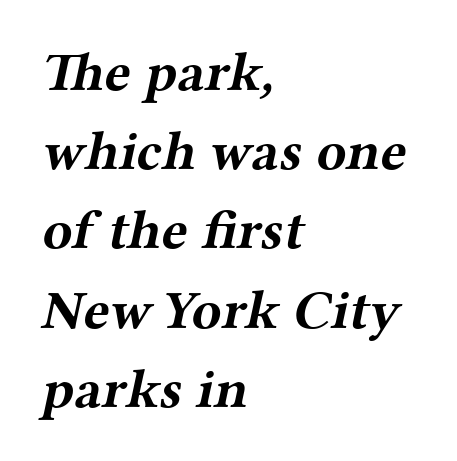
{"serif": "yes", "bold": "yes", "weight": "bold", "width": "wide", "stroke_contrast": "medium", "x_height": "medium", "monospaced": "no", "underline": "no", "align": "left", "line_spacing": "normal", "line_spacing_ratio": 1.44, "letter_spacing": "normal", "letter_spacing_em": 0.0, "glyph_px": 55}
